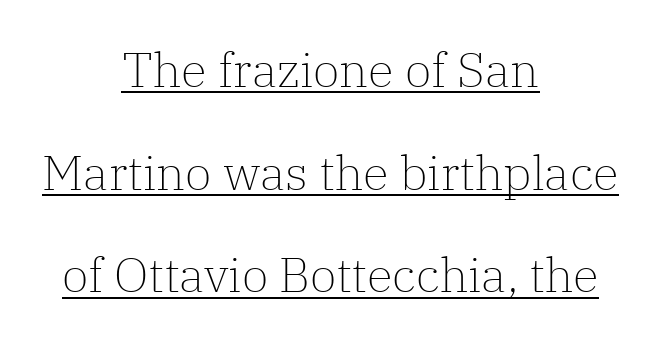
The cut favours lightness, reaching ordinary text weight at its darkest. Spacing between characters is what you'd get straight out of the box. Caption: lettering with a line underneath. Reading down the column, the eye jumps a long way to each next line.
